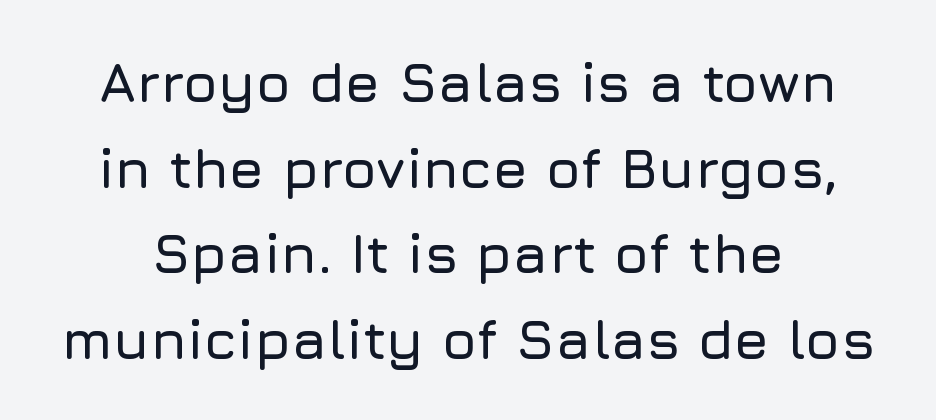
The type family on display is of the sans-serif kind. Descender tails drop into unmarked territory. Between one letter and the next there's only the usual sliver of space. Regarding leading, the lines here are spaced in the standard way.
